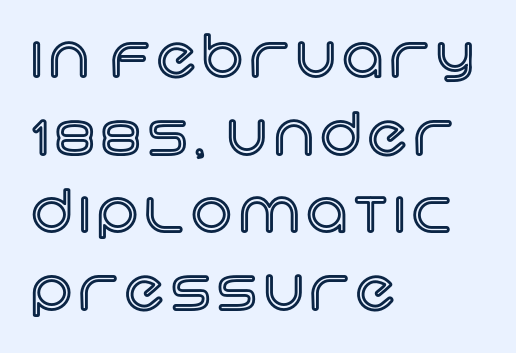
Compared with typical paragraphs, the rows here are spaced about the same. Does the lettering tilt? It doesn't — this is upright. One-word summary of the alignment: left. You could not count columns in this text — the font is proportionally spaced. Plain, unruled lines of type.
